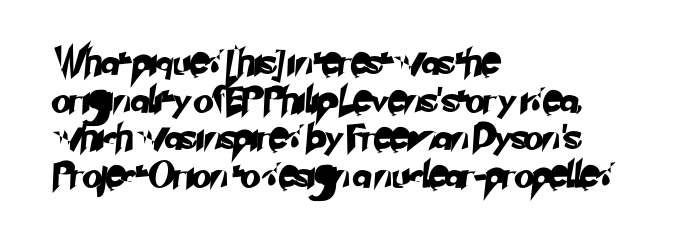
Q: Is the text underlined? A: No.
Q: How is the paragraph aligned? A: Left-aligned.
Q: Is the spacing between letters normal or unusually wide? A: Normal.
Q: Is the spacing between lines tight, normal or loose? A: Normal.
